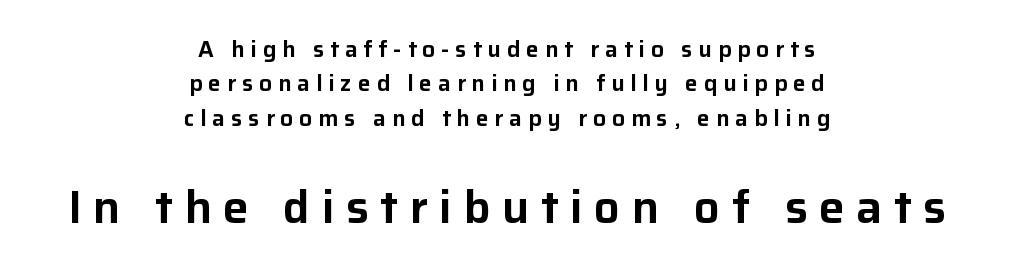
Q: Is the text italic (slanted)? A: No, it is upright.
Q: Is the typeface a serif or a sans-serif typeface? A: Sans-serif.
Q: Is the text underlined? A: No.
Q: How is the paragraph aligned? A: Centered.
Q: Is the spacing between letters normal or unusually wide? A: Unusually wide.
Q: Is the spacing between lines tight, normal or loose? A: Normal.
Q: Which block of text is set in a larger size, the first (top) or the second (bottom)? A: The second (bottom) one.
Q: Width (condensed, normal, or wide)? A: Normal.
Q: Stroke contrast? A: Low.
Q: x-height? A: Medium.
Q: Monospaced? A: No.
